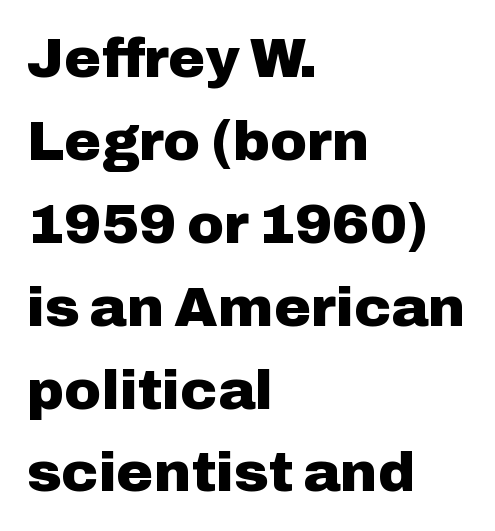
Q: Is the text bold? A: Yes.
Q: Is the text italic (slanted)? A: No, it is upright.
Q: Is the typeface a serif or a sans-serif typeface? A: Sans-serif.
Q: Is the text underlined? A: No.
Q: How is the paragraph aligned? A: Left-aligned.
Q: Is the spacing between letters normal or unusually wide? A: Normal.
Q: Is the spacing between lines tight, normal or loose? A: Normal.
Q: Width (condensed, normal, or wide)? A: Normal.
Q: Stroke contrast? A: Low.
Q: x-height? A: Medium.
Q: Monospaced? A: No.
